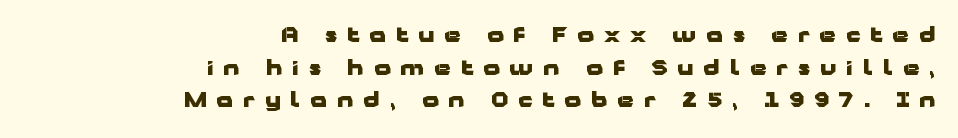
Underlining? Definitely not there. The specimen reads as upright at a glance. Short note: letters widely spaced. Vertically, the passage feels balanced, rows spaced as you'd expect. The rendering uses a bold face; every stroke is thick and dark.
